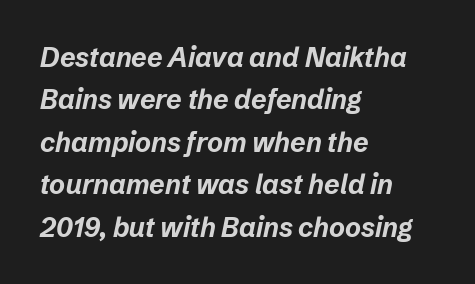
Caption: standard tracking, unaltered. The sample has been set heavy, in full bold. Is the block centered? No — it sits flush against the left margin. The face used here has a pronounced slope to its letters. The space between consecutive lines is moderate.
